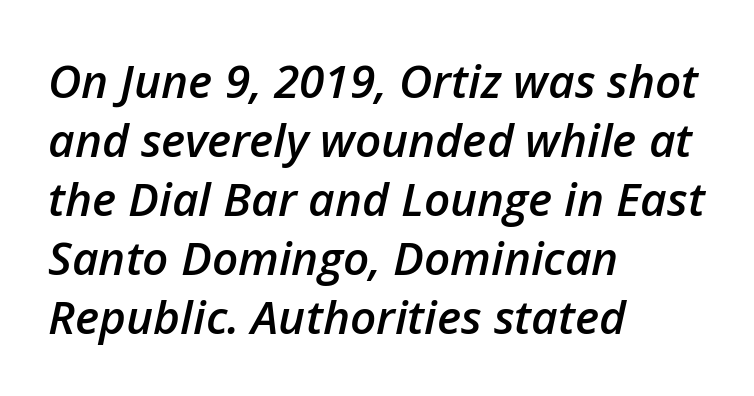
The image shows 46 px semibold type, italic (leaning right); set left-aligned, normal line spacing (1.28x), normal letter spacing, not underlined; low stroke contrast and a medium x-height.
